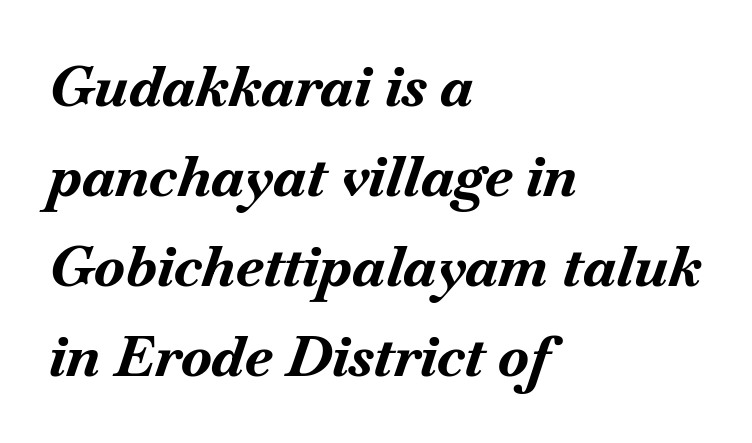
There's an unmistakable incline to the writing here. Varying glyph widths throughout — classic text-font behaviour. Is the type bold? Yes — the strokes are clearly thick and heavy. Underline: absent. Spacing between characters is what you'd get straight out of the box.
